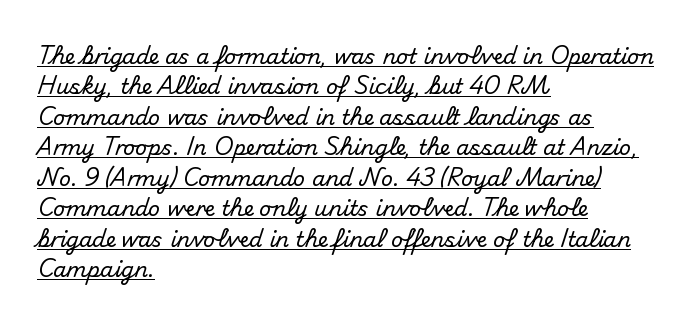
{"underline": "yes", "align": "left", "line_spacing": "normal", "line_spacing_ratio": 1.45, "letter_spacing": "normal", "letter_spacing_em": 0.0, "glyph_px": 21}
